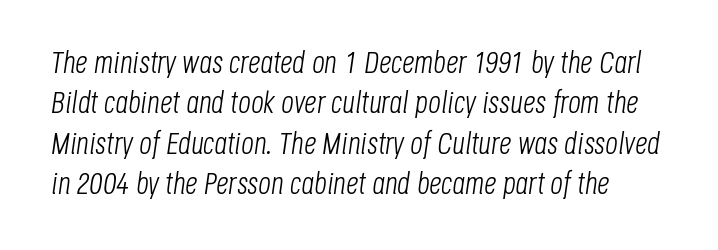
The image shows 31 px light, condensed type, italic (leaning right); set normal line spacing (1.3x), normal letter spacing, not underlined; low stroke contrast and a large x-height.
